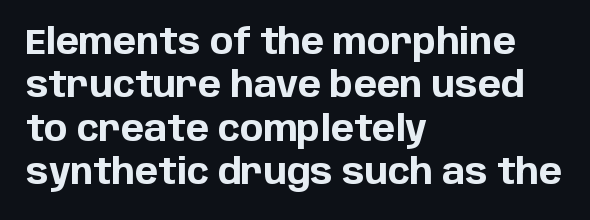
{"serif": "no", "italic": "no", "bold": "yes", "weight": "bold", "width": "normal", "stroke_contrast": "low", "x_height": "large", "monospaced": "no", "underline": "no", "align": "left", "line_spacing_ratio": 1.24, "letter_spacing": "normal", "letter_spacing_em": 0.0, "glyph_px": 35}
